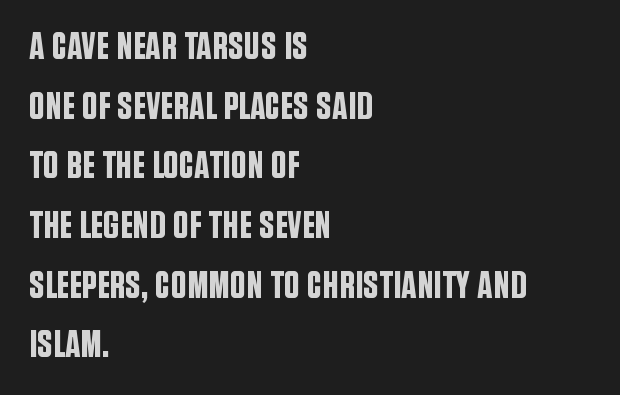
A roman cut, with each character standing at attention. The rendering shows plain stroke endings on the letterforms — a sans-serif design. The passage shown is not underscored anywhere. Each line starts at the same left margin while the right side varies. The passage shown is typed in a proportional face where columns would drift. If you measured baseline to baseline, you'd find a middling distance.
